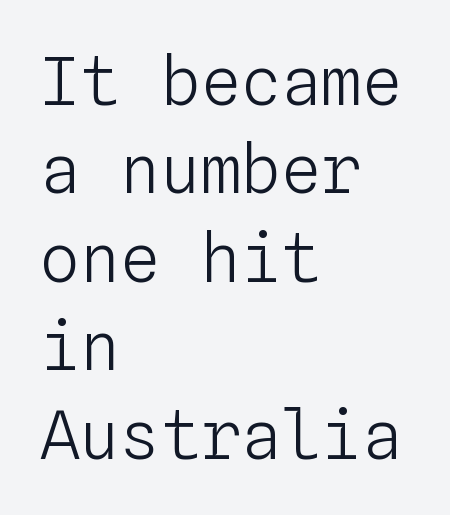
{"italic": "no", "bold": "no", "weight": "light", "width": "normal", "stroke_contrast": "low", "x_height": "medium", "monospaced": "yes", "underline": "no", "align": "left", "line_spacing": "normal", "line_spacing_ratio": 1.32, "letter_spacing": "normal", "letter_spacing_em": 0.0, "glyph_px": 67}
